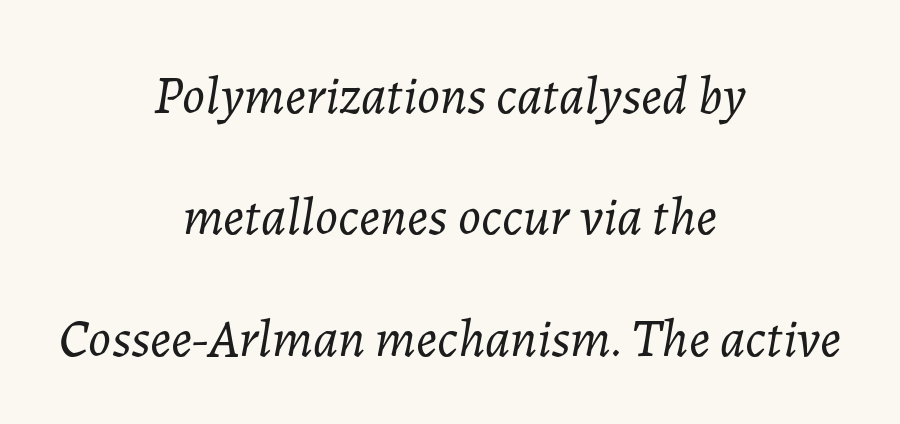
The image shows 53 px light type, italic (leaning right); set centered, loose line spacing (2.29x), normal letter spacing, not underlined; low stroke contrast and a medium x-height.
